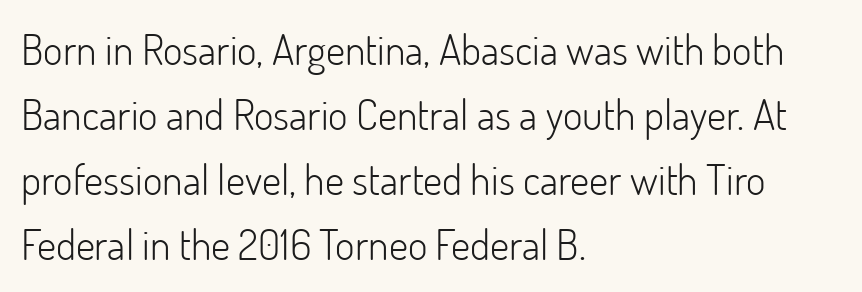
The strokes are not fattened; the text isn't bold. How would I describe the line gaps? Plain and ordinary. Compared with a centered layout, this one pins lines to the left instead. The horizontal fit of the characters is conventional and even. Letterform terminals end flat and unadorned throughout the passage.
